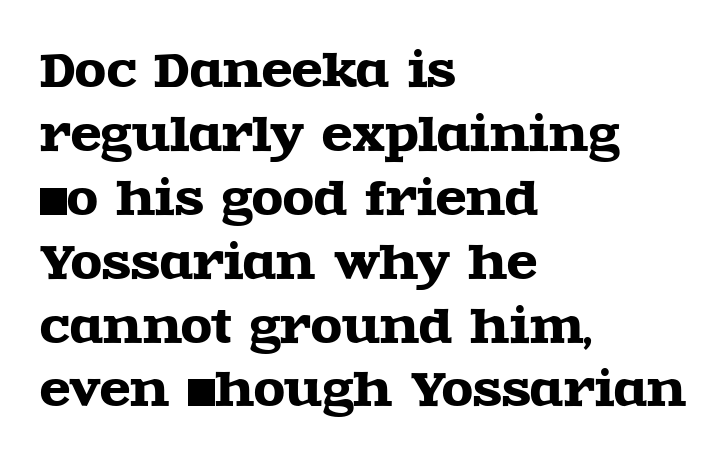
The image shows 45 px wide serif type, upright; set left-aligned, normal line spacing (1.42x), normal letter spacing, not underlined; a large x-height.
